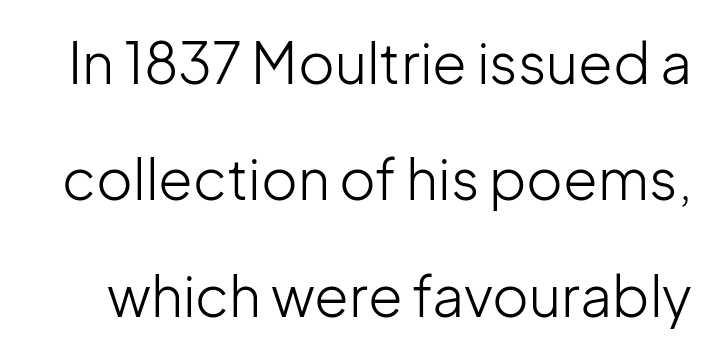
The image shows 56 px light sans-serif type, upright; set loose line spacing (2.08x), normal letter spacing, not underlined; low stroke contrast and a medium x-height.
